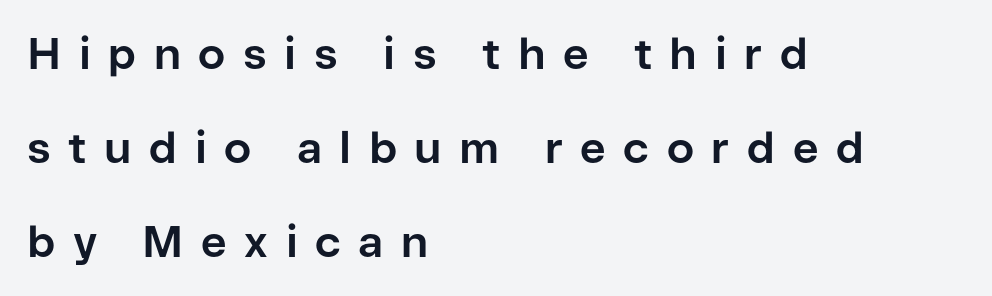
The image shows 44 px bold sans-serif type, upright; set left-aligned, loose line spacing (2.14x), unusually wide letter spacing (+0.4 em), not underlined; low stroke contrast and a medium x-height.
